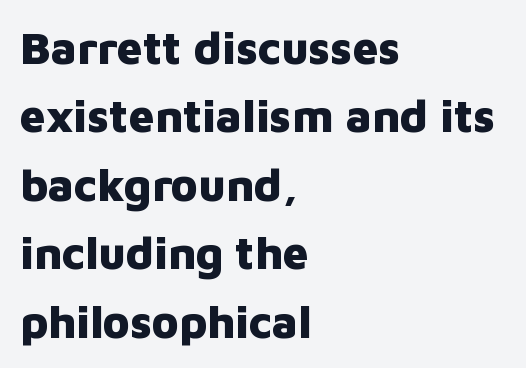
Q: Is the text bold? A: Yes.
Q: Is the text italic (slanted)? A: No, it is upright.
Q: Is the typeface a serif or a sans-serif typeface? A: Sans-serif.
Q: Is the text underlined? A: No.
Q: How is the paragraph aligned? A: Left-aligned.
Q: Is the spacing between letters normal or unusually wide? A: Normal.
Q: Is the spacing between lines tight, normal or loose? A: Normal.
Q: Width (condensed, normal, or wide)? A: Normal.
Q: Stroke contrast? A: Low.
Q: x-height? A: Medium.
Q: Monospaced? A: No.
